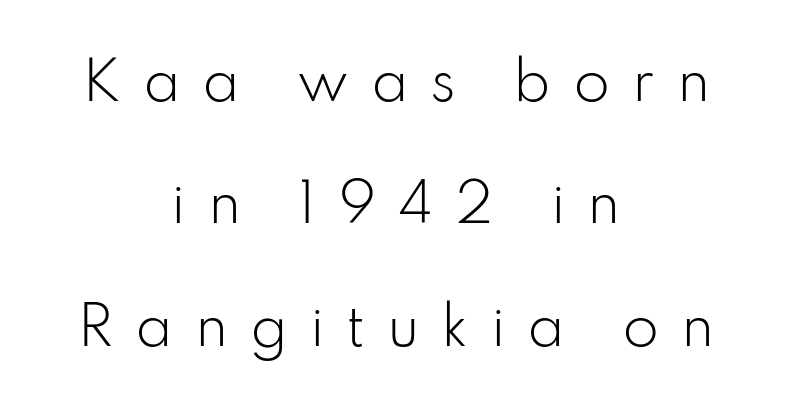
The text was rendered using a sans face with plain stroke endings. Both edges are ragged and mirror each other, which tells us the setting is centered. These lines have a slow, spaced-out rhythm from letter to letter. The area under the type is left untouched. Rows of type keep a wide berth in the vertical direction. Each letter keeps its own natural width here, so spacing adapts to shape.
